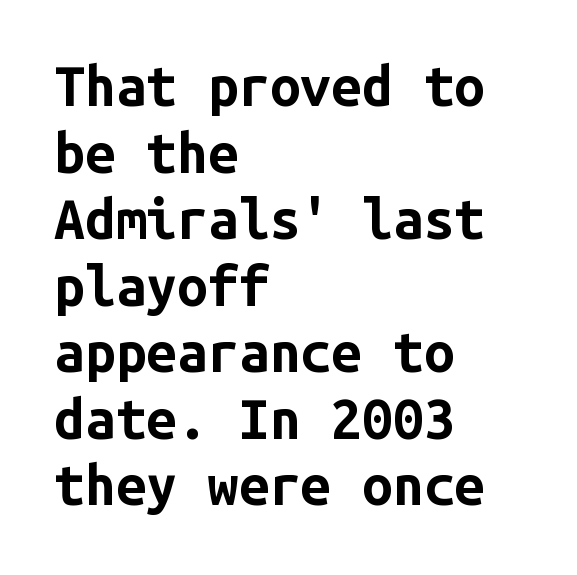
{"serif": "no", "italic": "no", "bold": "yes", "weight": "bold", "width": "normal", "stroke_contrast": "low", "x_height": "medium", "monospaced": "yes", "underline": "no", "align": "left", "line_spacing_ratio": 1.21, "letter_spacing": "normal", "letter_spacing_em": 0.0, "glyph_px": 55}
